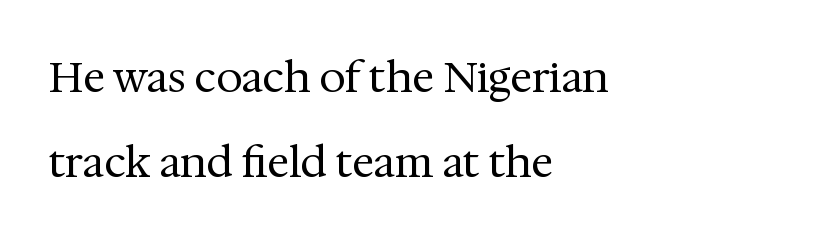
The image shows 42 px regular-weight serif type, upright; set left-aligned, loose line spacing (2.02x), normal letter spacing, not underlined; medium stroke contrast and a medium x-height.
